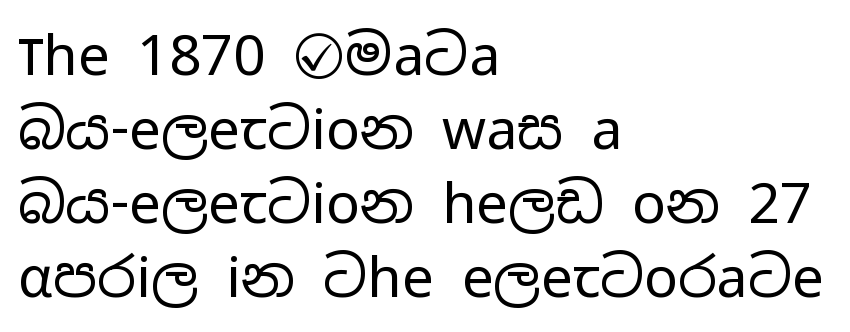
Q: Is the text bold? A: No.
Q: Is the text italic (slanted)? A: No, it is upright.
Q: Is the typeface a serif or a sans-serif typeface? A: Sans-serif.
Q: Is the text underlined? A: No.
Q: How is the paragraph aligned? A: Left-aligned.
Q: Is the spacing between letters normal or unusually wide? A: Normal.
Q: Is the spacing between lines tight, normal or loose? A: Normal.
Q: Width (condensed, normal, or wide)? A: Wide.
Q: Stroke contrast? A: Low.
Q: x-height? A: Medium.
Q: Monospaced? A: No.
